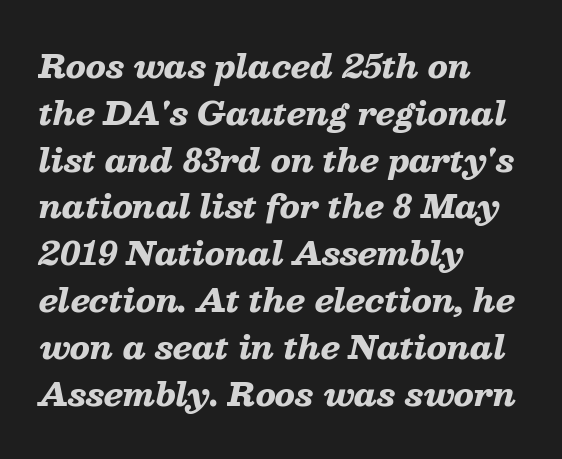
The face used here is proportionally spaced, like ordinary book or web type. If you drew a line through each stem, it would be angled. The strip under each line holds only bare page. Vertical spacing — default. Does the weight exceed regular? Yes, all the way to bold. No extra tracking has been applied to these lines.
